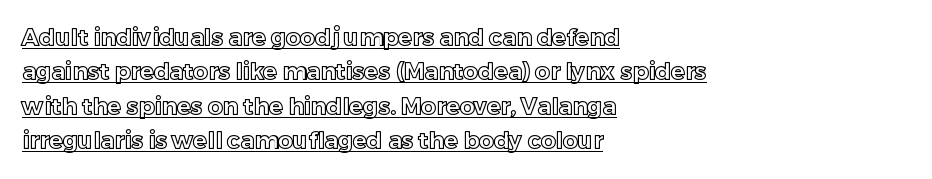
The image shows 23 px text type, upright; set left-aligned, normal line spacing (1.5x), normal letter spacing, underlined.
